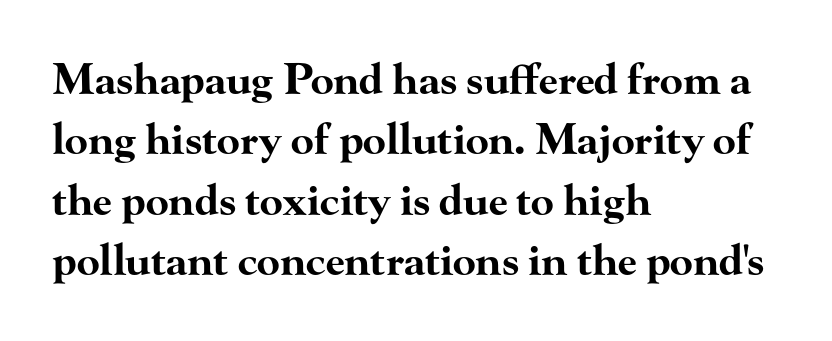
What's the leading like? Ordinary, nothing unusual. The characters display serif detailing at their extremities. Nothing unusual about the tracking: characters are spaced as the font intends. Looks like regular typesetting: each glyph gets only the width it needs. The typesetting leans heavy: a genuine bold.
